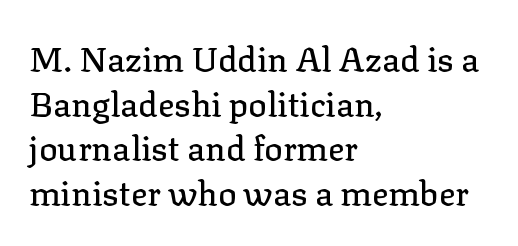
Q: Is the text italic (slanted)? A: No, it is upright.
Q: Is the typeface a serif or a sans-serif typeface? A: Serif.
Q: Is the text underlined? A: No.
Q: How is the paragraph aligned? A: Left-aligned.
Q: Is the spacing between letters normal or unusually wide? A: Normal.
Q: Is the spacing between lines tight, normal or loose? A: Normal.
Q: Width (condensed, normal, or wide)? A: Normal.
Q: Stroke contrast? A: Low.
Q: x-height? A: Medium.
Q: Monospaced? A: No.
